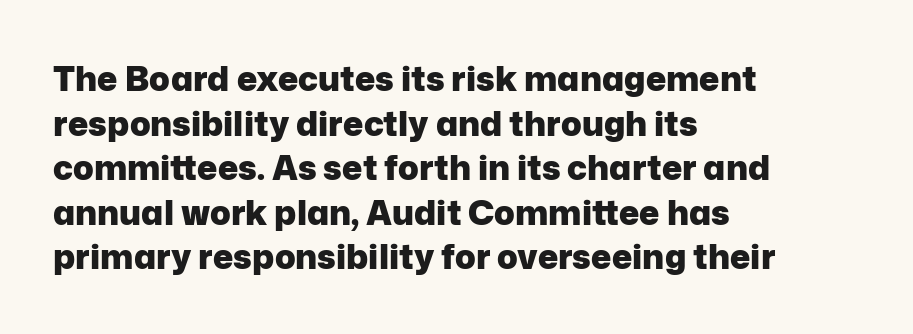
{"serif": "no", "italic": "no", "bold": "yes", "weight": "heavy", "width": "normal", "stroke_contrast": "low", "x_height": "medium", "monospaced": "no", "underline": "no", "align": "left", "line_spacing": "normal", "line_spacing_ratio": 1.31, "letter_spacing": "normal", "letter_spacing_em": 0.0, "glyph_px": 34}
